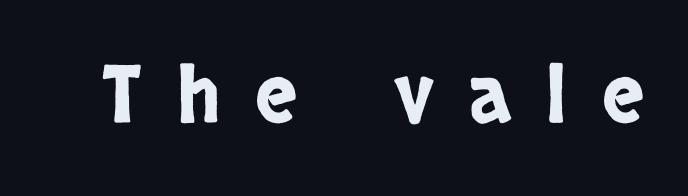
The image shows 79 px condensed sans-serif type, upright; set unusually wide letter spacing (+0.45 em), not underlined; low stroke contrast and a large x-height.
